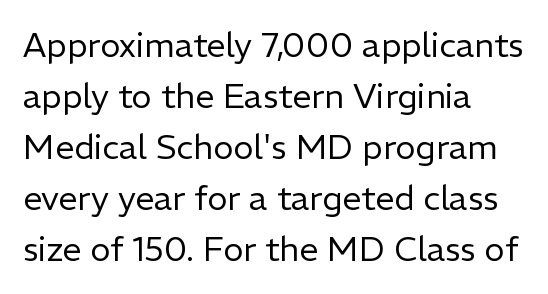
Q: Is the text bold? A: No.
Q: Is the text italic (slanted)? A: No, it is upright.
Q: Is the typeface a serif or a sans-serif typeface? A: Sans-serif.
Q: Is the text underlined? A: No.
Q: How is the paragraph aligned? A: Left-aligned.
Q: Is the spacing between letters normal or unusually wide? A: Normal.
Q: Is the spacing between lines tight, normal or loose? A: Normal.
Q: Width (condensed, normal, or wide)? A: Normal.
Q: Stroke contrast? A: Low.
Q: x-height? A: Medium.
Q: Monospaced? A: No.
